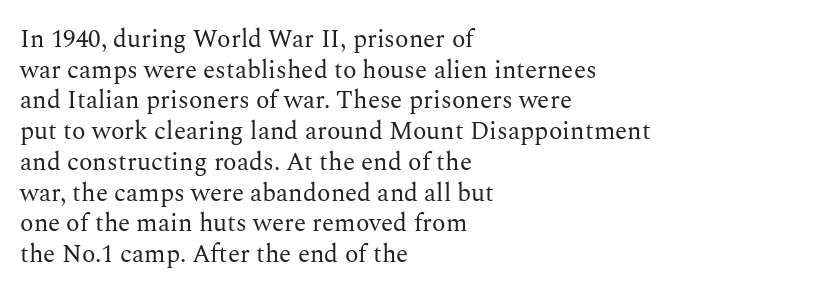
The letters look calm and open, with moderate or lighter stems. Descenders are the only things crossing below the line. Left-aligned paragraph, ragged on the right. Short note: letters normally spaced.
